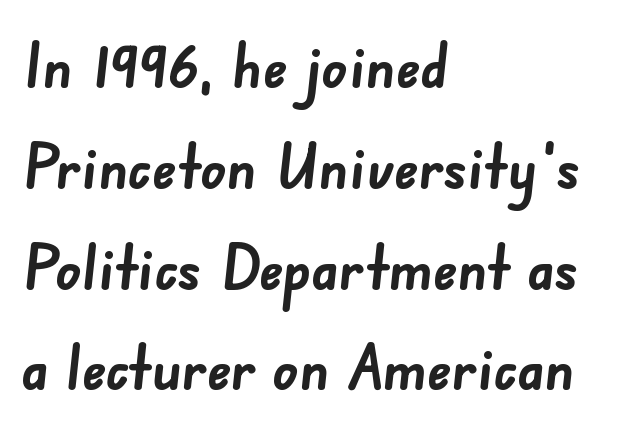
The image shows 63 px semibold sans-serif type; set left-aligned, normal line spacing (1.6x), normal letter spacing, not underlined; low stroke contrast and a small x-height.
